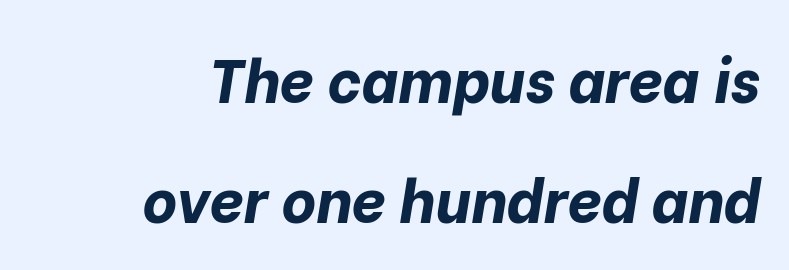
{"italic": "yes", "lean": "right", "slant_degrees": 10, "bold": "yes", "weight": "bold", "width": "normal", "stroke_contrast": "low", "x_height": "medium", "monospaced": "no", "underline": "no", "line_spacing": "loose", "line_spacing_ratio": 2.0, "letter_spacing": "normal", "letter_spacing_em": 0.0, "glyph_px": 60}
